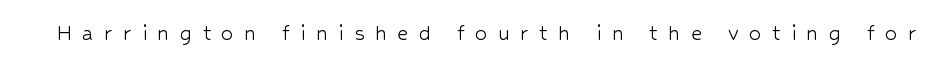
The passage shown is not underscored anywhere. Every stem runs plumb, perpendicular to the baseline. Weight class: somewhere from thin through regular. Is the letter spacing exaggerated? Yes — the characters are pushed far apart.
